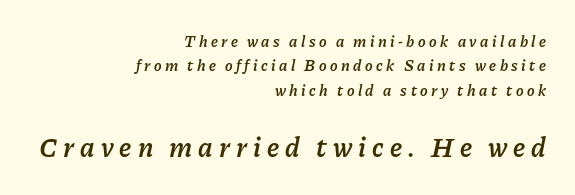
{"italic": "yes", "lean": "right", "slant_degrees": 11, "bold": "semi", "weight": "semibold", "width": "normal", "stroke_contrast": "low", "x_height": "medium", "monospaced": "no", "underline": "no", "align": "right", "line_spacing": "normal", "line_spacing_ratio": 1.53, "letter_spacing": "wide", "letter_spacing_em": 0.22, "larger_block": "second", "size_ratio": 1.75, "glyph_px": 28}
